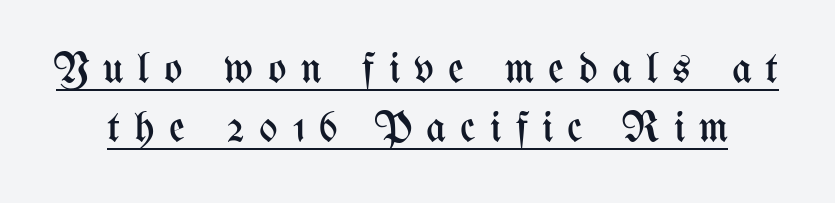
The image shows 43 px regular-weight, condensed type, upright; set normal line spacing (1.38x), unusually wide letter spacing (+0.33 em), underlined; medium stroke contrast and a medium x-height.
